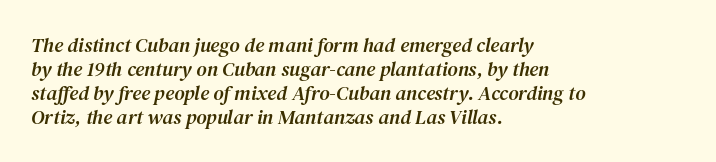
The image shows 20 px text type, italic (leaning right); set left-aligned, line spacing 1.2x, normal letter spacing, not underlined.
